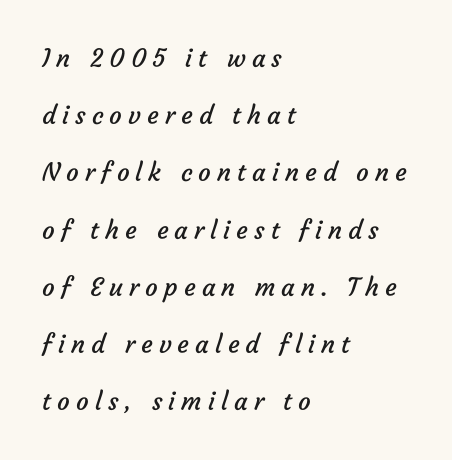
{"bold": "no", "underline": "no", "align": "left", "line_spacing": "loose", "line_spacing_ratio": 2.29, "letter_spacing": "wide", "letter_spacing_em": 0.24, "glyph_px": 25}
